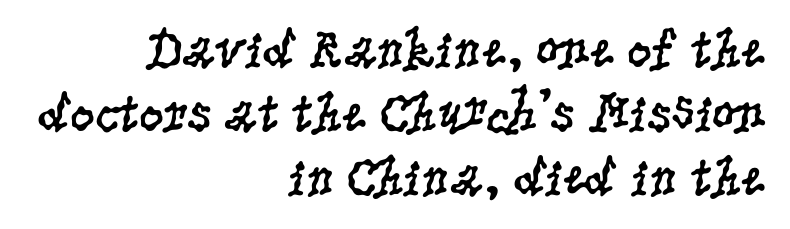
Think of a printed novel: that variable character pitch is what you see here. The face used here is rendered with its standard letterfit. The space directly below the letters is spotless.
